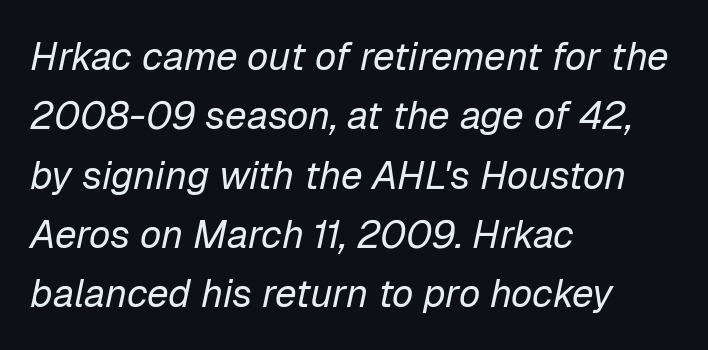
Q: Is the text bold? A: No.
Q: Is the text italic (slanted)? A: Yes, it leans right by about 12 degrees.
Q: Is the text underlined? A: No.
Q: How is the paragraph aligned? A: Left-aligned.
Q: Is the spacing between letters normal or unusually wide? A: Normal.
Q: Is the spacing between lines tight, normal or loose? A: Normal.
Q: Width (condensed, normal, or wide)? A: Normal.
Q: Stroke contrast? A: Low.
Q: x-height? A: Medium.
Q: Monospaced? A: No.
